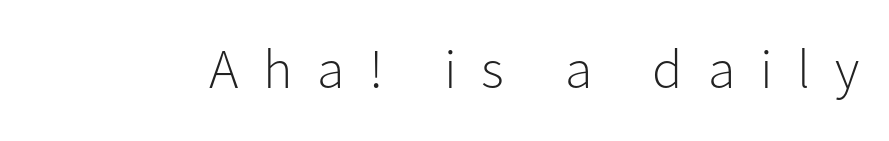
{"serif": "no", "italic": "no", "bold": "no", "weight": "light", "width": "normal", "stroke_contrast": "low", "x_height": "medium", "monospaced": "no", "underline": "no", "letter_spacing": "wide", "letter_spacing_em": 0.44, "glyph_px": 56}
